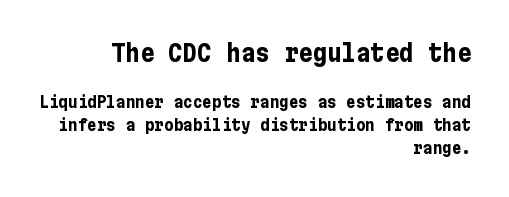
Q: Is the text bold? A: Yes.
Q: Is the text italic (slanted)? A: No, it is upright.
Q: Is the text underlined? A: No.
Q: How is the paragraph aligned? A: Right-aligned.
Q: Is the spacing between letters normal or unusually wide? A: Normal.
Q: Is the spacing between lines tight, normal or loose? A: Normal.
Q: Which block of text is set in a larger size, the first (top) or the second (bottom)? A: The first (top) one.
